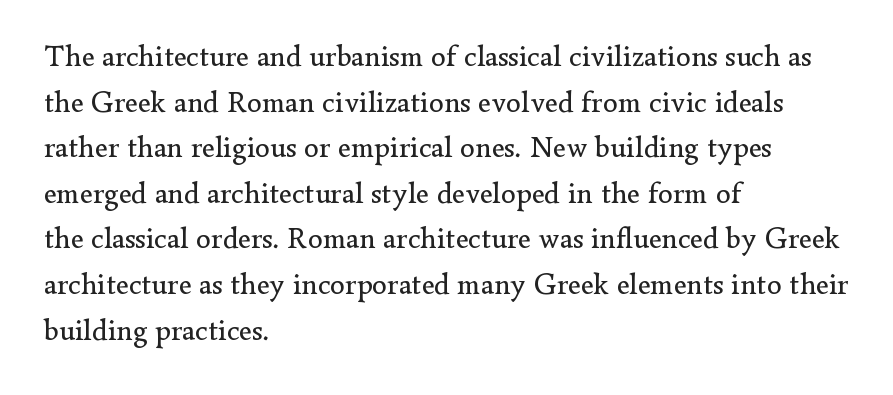
The image shows 30 px regular-weight serif type, upright; set left-aligned, normal line spacing (1.52x), normal letter spacing, not underlined; low stroke contrast and a small x-height.
